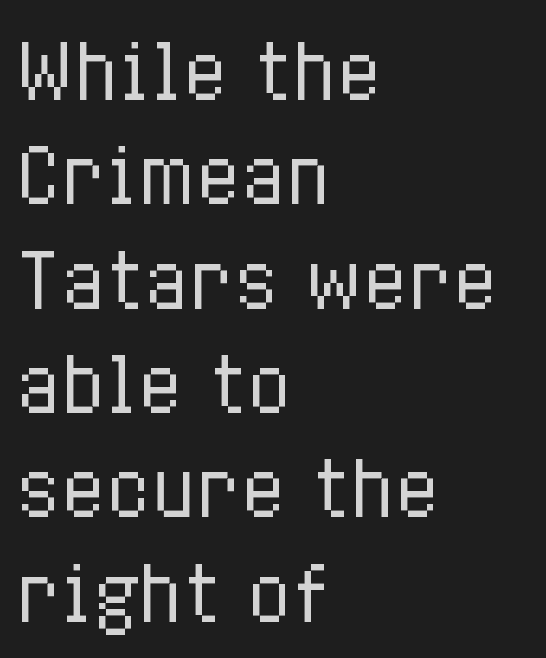
The glyphs are unaccompanied by any horizontal stroke below them. Note the varied advance widths — an 'i' is clearly narrower than an 'm'. Characters follow at the spacing the type designer built in. This sample uses an upright cut, with every glyph sitting square on the baseline. Which margin do the lines hug? The left one — the right edge is uneven. The letters look calm and open, with moderate or lighter stems.
